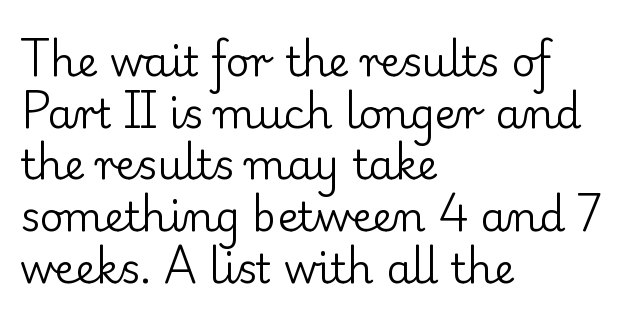
Q: Is the text bold? A: No.
Q: Is the text italic (slanted)? A: No, it is upright.
Q: Is the typeface a serif or a sans-serif typeface? A: Serif.
Q: Is the text underlined? A: No.
Q: How is the paragraph aligned? A: Left-aligned.
Q: Is the spacing between letters normal or unusually wide? A: Normal.
Q: Is the spacing between lines tight, normal or loose? A: Normal.
Q: Width (condensed, normal, or wide)? A: Normal.
Q: Stroke contrast? A: Low.
Q: x-height? A: Small.
Q: Monospaced? A: No.
